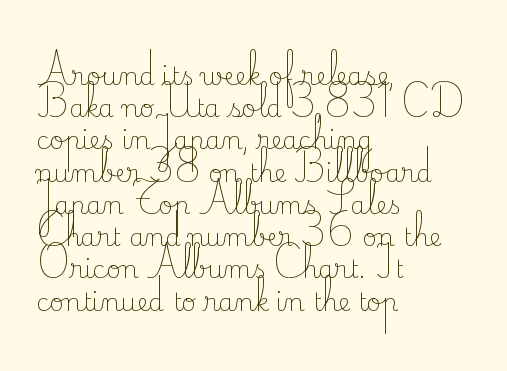
Q: Is the text bold? A: No.
Q: Is the text italic (slanted)? A: No, it is upright.
Q: Is the text underlined? A: No.
Q: How is the paragraph aligned? A: Left-aligned.
Q: Is the spacing between letters normal or unusually wide? A: Normal.
Q: Is the spacing between lines tight, normal or loose? A: Normal.
